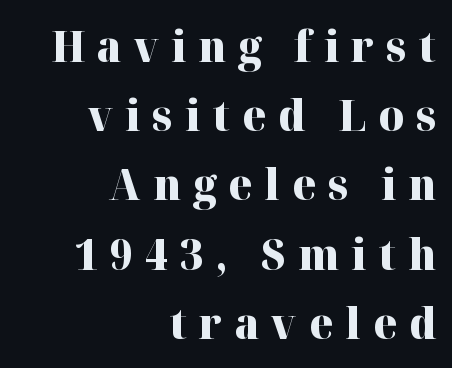
{"serif": "yes", "italic": "no", "bold": "yes", "weight": "heavy", "width": "normal", "stroke_contrast": "high", "x_height": "medium", "monospaced": "no", "underline": "no", "align": "right", "line_spacing": "normal", "line_spacing_ratio": 1.61, "letter_spacing": "wide", "letter_spacing_em": 0.28, "glyph_px": 43}
